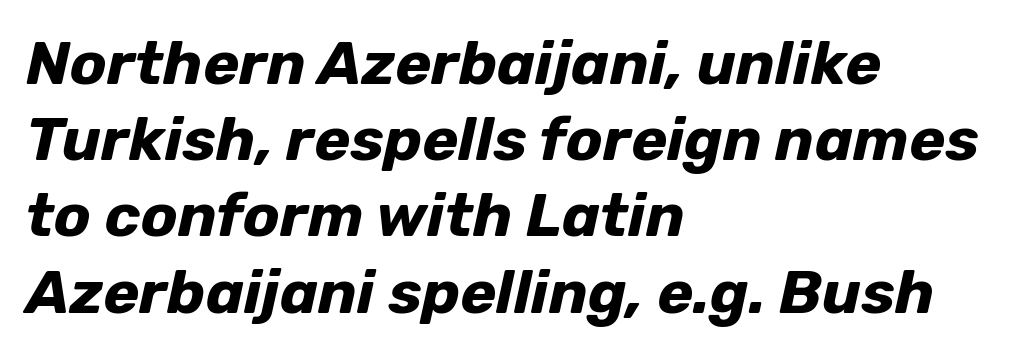
Is this a fixed-width face? No — the glyphs have proportional, varying widths. Tracking value appears to be zero — textbook default spacing. The characters look thick and weighty, a clear bold. The typography opts for an oblique posture over an upright one.
